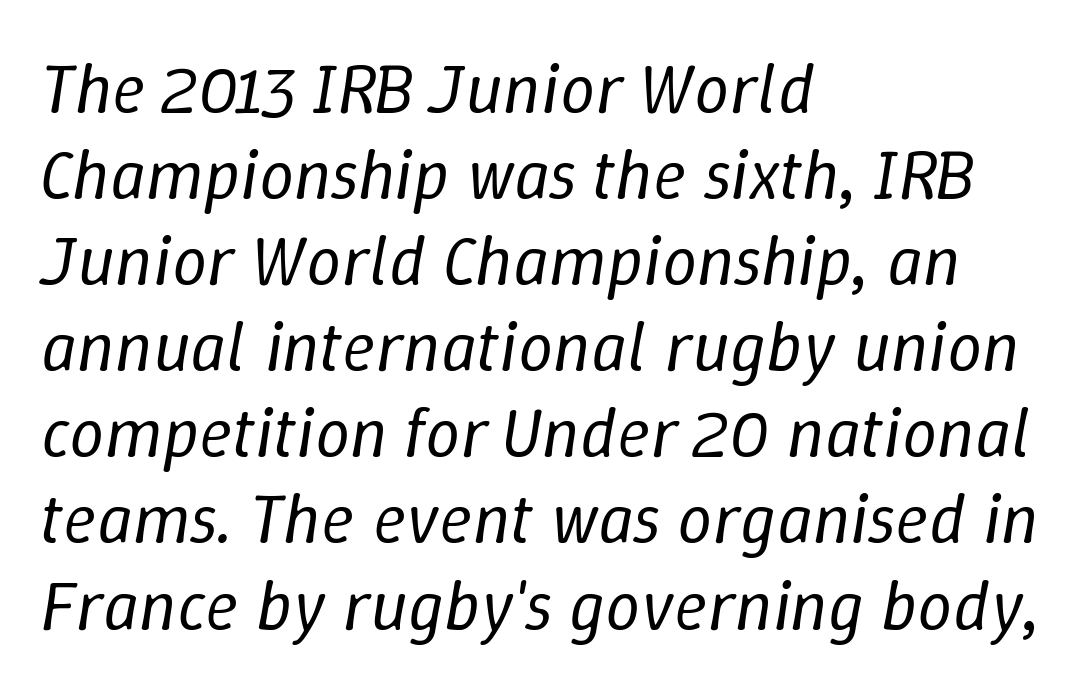
The image shows 70 px regular-weight type, italic (leaning right); set left-aligned, line spacing 1.23x, normal letter spacing, not underlined; low stroke contrast and a medium x-height.
